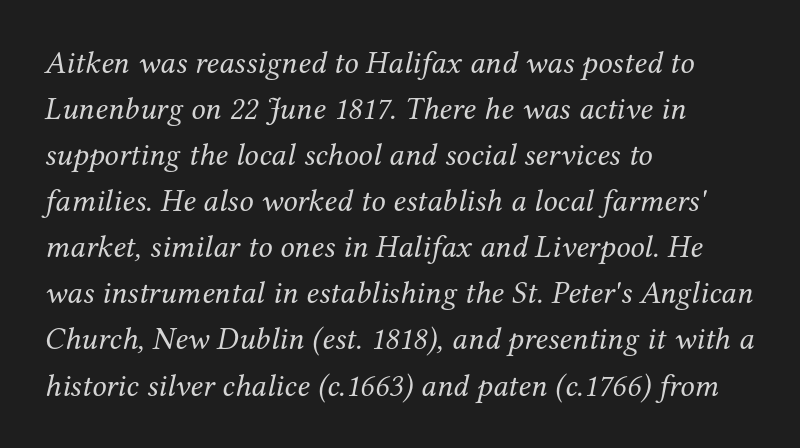
Q: Is the text bold? A: No.
Q: Is the text italic (slanted)? A: Yes, it leans right by about 12 degrees.
Q: Is the typeface a serif or a sans-serif typeface? A: Serif.
Q: Is the text underlined? A: No.
Q: How is the paragraph aligned? A: Left-aligned.
Q: Is the spacing between letters normal or unusually wide? A: Normal.
Q: Is the spacing between lines tight, normal or loose? A: Normal.
Q: Width (condensed, normal, or wide)? A: Normal.
Q: Stroke contrast? A: Medium.
Q: x-height? A: Medium.
Q: Monospaced? A: No.
